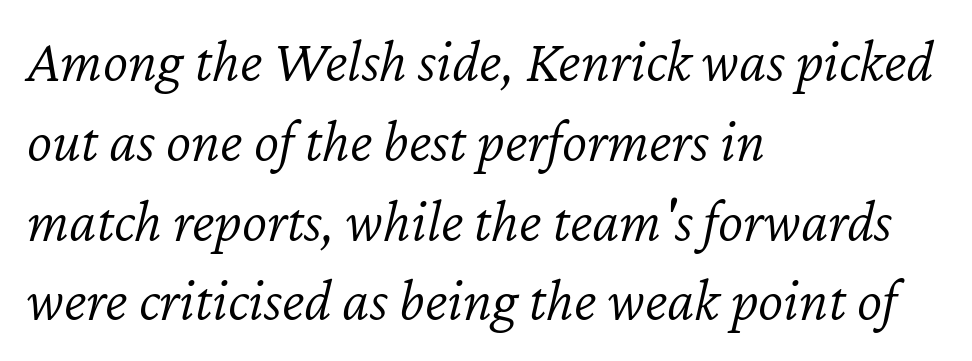
Q: Is the text bold? A: No.
Q: Is the text italic (slanted)? A: Yes, it leans right by about 12 degrees.
Q: Is the text underlined? A: No.
Q: How is the paragraph aligned? A: Left-aligned.
Q: Is the spacing between letters normal or unusually wide? A: Normal.
Q: Is the spacing between lines tight, normal or loose? A: Normal.
Q: Width (condensed, normal, or wide)? A: Normal.
Q: Stroke contrast? A: Low.
Q: x-height? A: Medium.
Q: Monospaced? A: No.
